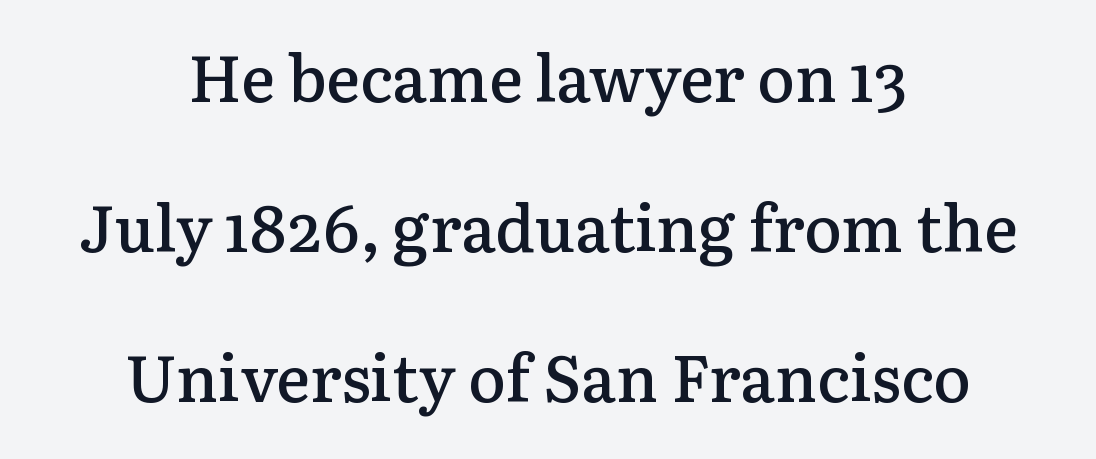
Q: Is the text bold? A: Semi-bold.
Q: Is the text italic (slanted)? A: No, it is upright.
Q: Is the typeface a serif or a sans-serif typeface? A: Serif.
Q: Is the text underlined? A: No.
Q: How is the paragraph aligned? A: Centered.
Q: Is the spacing between letters normal or unusually wide? A: Normal.
Q: Is the spacing between lines tight, normal or loose? A: Loose.
Q: Width (condensed, normal, or wide)? A: Normal.
Q: Stroke contrast? A: Low.
Q: x-height? A: Medium.
Q: Monospaced? A: No.
